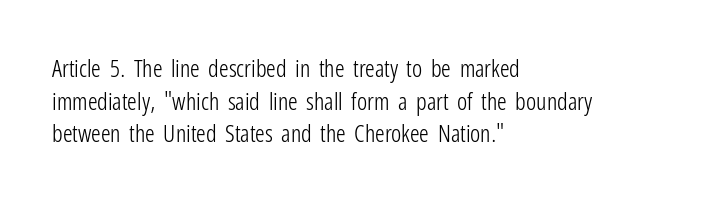
{"italic": "no", "bold": "no", "underline": "no", "align": "left", "line_spacing": "normal", "line_spacing_ratio": 1.36, "letter_spacing": "normal", "letter_spacing_em": 0.0, "glyph_px": 24}
